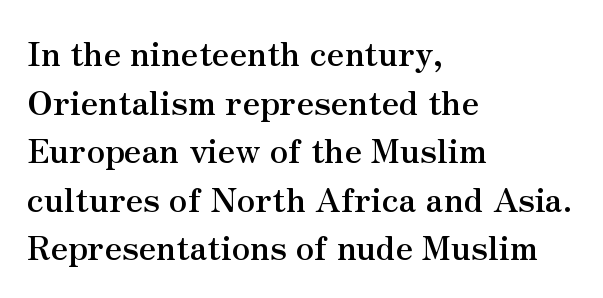
The face used here has the dense, thick strokes of a bold. A typesetter would call this zero additional tracking. Each row of text sits above clean, open space. Note the varied advance widths — an 'i' is clearly narrower than an 'm'.
